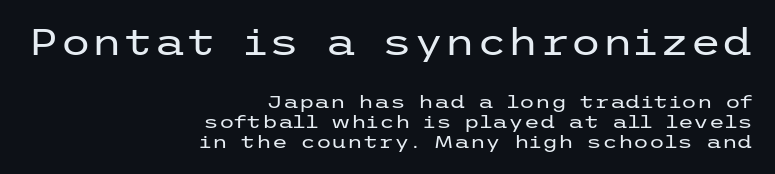
Q: Is the text bold? A: No.
Q: Is the text italic (slanted)? A: No, it is upright.
Q: Is the typeface a serif or a sans-serif typeface? A: Sans-serif.
Q: Is the text underlined? A: No.
Q: How is the paragraph aligned? A: Right-aligned.
Q: Is the spacing between letters normal or unusually wide? A: Normal.
Q: Is the spacing between lines tight, normal or loose? A: Tight.
Q: Which block of text is set in a larger size, the first (top) or the second (bottom)? A: The first (top) one.
Q: Width (condensed, normal, or wide)? A: Wide.
Q: Stroke contrast? A: Low.
Q: x-height? A: Medium.
